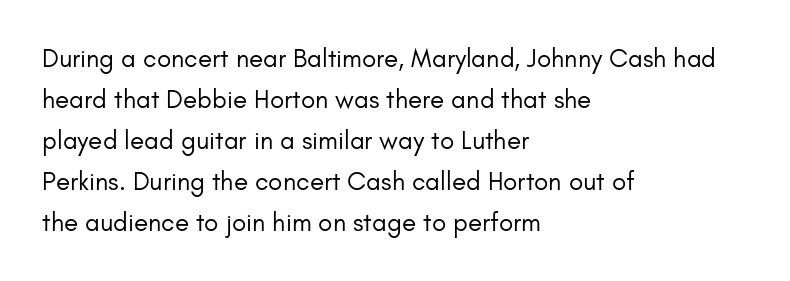
{"italic": "no", "bold": "no", "underline": "no", "align": "left", "line_spacing": "normal", "line_spacing_ratio": 1.58, "letter_spacing": "normal", "letter_spacing_em": 0.0, "glyph_px": 26}
